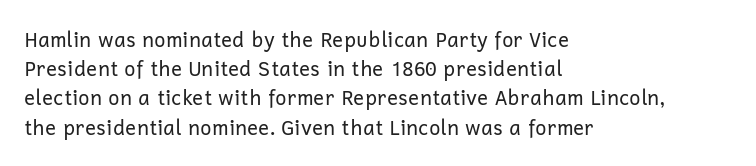
Q: Is the text bold? A: No.
Q: Is the text italic (slanted)? A: No, it is upright.
Q: Is the text underlined? A: No.
Q: How is the paragraph aligned? A: Left-aligned.
Q: Is the spacing between letters normal or unusually wide? A: Normal.
Q: Is the spacing between lines tight, normal or loose? A: Normal.
